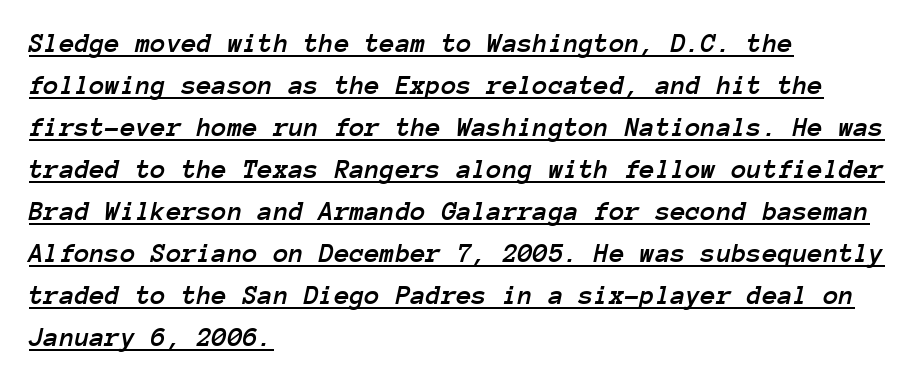
Does extra space separate the letters? No, they use regular spacing. Which margin do the lines hug? The left one — the right edge is uneven. The lines sit at an ordinary, default distance from one another. Fixed-width glyphs throughout — classic coding-font behaviour.
